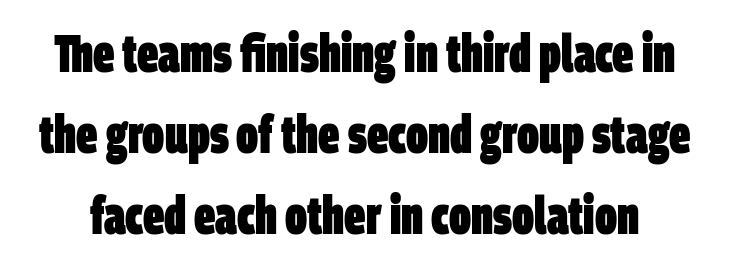
A bare baseline throughout the passage. The face used here is proportionally spaced, like ordinary book or web type. The designer went with a sans here, leaving each stem footless. This is heavy type, rendered in bold. Reading down the column, the eye jumps a familiar distance to each next line.
